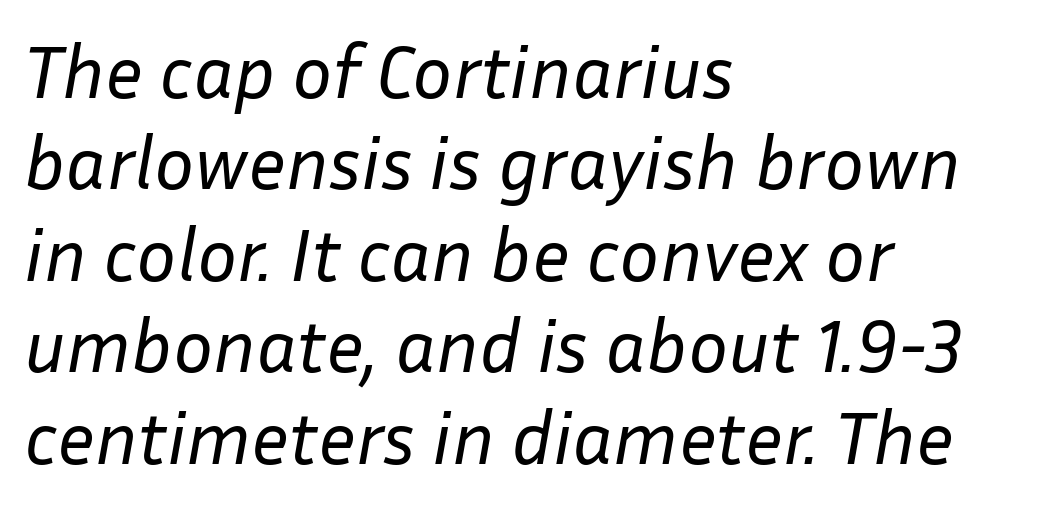
The image shows 75 px regular-weight type, italic (leaning right); set left-aligned, line spacing 1.22x, normal letter spacing, not underlined; low stroke contrast and a medium x-height.
